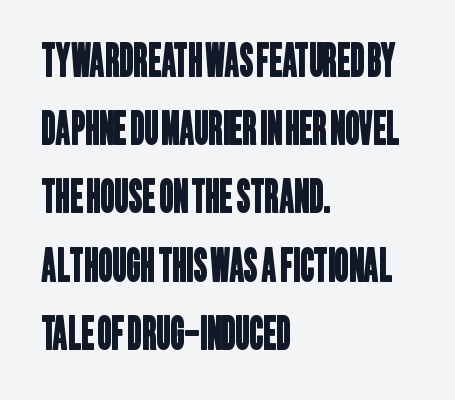
Q: Is the typeface a serif or a sans-serif typeface? A: Sans-serif.
Q: Is the text underlined? A: No.
Q: How is the paragraph aligned? A: Left-aligned.
Q: Is the spacing between letters normal or unusually wide? A: Normal.
Q: Is the spacing between lines tight, normal or loose? A: Normal.
Q: Width (condensed, normal, or wide)? A: Condensed.
Q: Stroke contrast? A: Low.
Q: x-height? A: Large.
Q: Monospaced? A: No.
